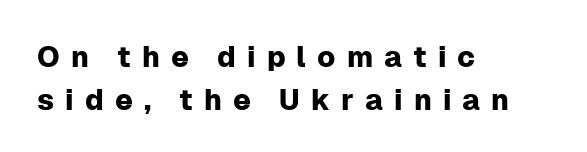
The image shows 29 px sans-serif type, upright; set left-aligned, normal line spacing (1.47x), unusually wide letter spacing (+0.38 em), not underlined; low stroke contrast and a medium x-height.
